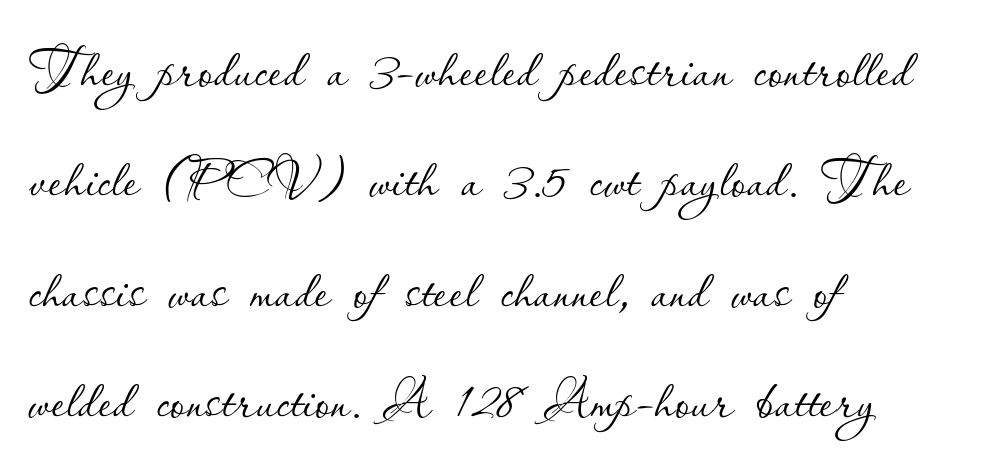
The image shows 74 px thin type; set left-aligned, normal line spacing (1.49x), normal letter spacing, not underlined; low stroke contrast and a small x-height.
